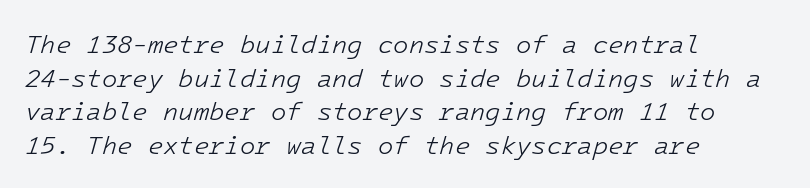
Q: Is the text bold? A: No.
Q: Is the text italic (slanted)? A: Yes, it leans right by about 16 degrees.
Q: Is the text underlined? A: No.
Q: How is the paragraph aligned? A: Left-aligned.
Q: Is the spacing between letters normal or unusually wide? A: Normal.
Q: Is the spacing between lines tight, normal or loose? A: Normal.
